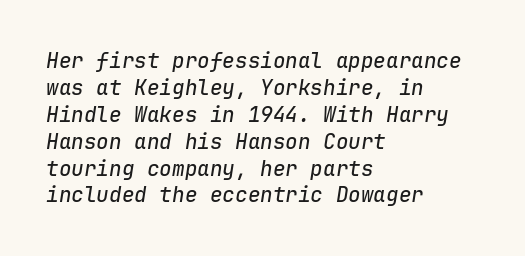
Tall strokes in this sample are angled rather than plumb. The glyphs are unaccompanied by any horizontal stroke below them. Vertically, the passage feels balanced, rows spaced as you'd expect. Every row of glyphs begins at an identical x-position on the left.
